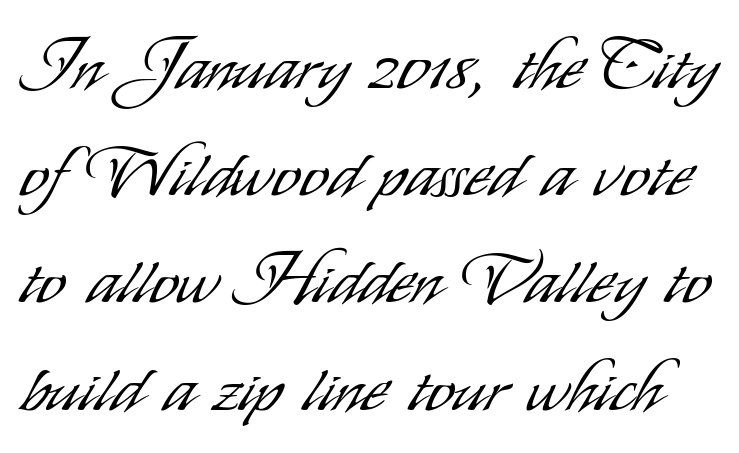
{"serif": "no", "bold": "no", "weight": "light", "width": "condensed", "stroke_contrast": "low", "x_height": "small", "monospaced": "no", "underline": "no", "line_spacing": "normal", "line_spacing_ratio": 1.51, "letter_spacing": "normal", "letter_spacing_em": 0.0, "glyph_px": 71}
